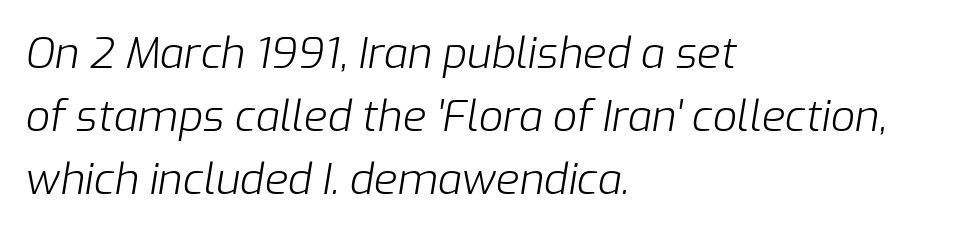
The image shows 43 px light type, italic (leaning right); set left-aligned, normal line spacing (1.46x), normal letter spacing, not underlined; low stroke contrast and a medium x-height.
